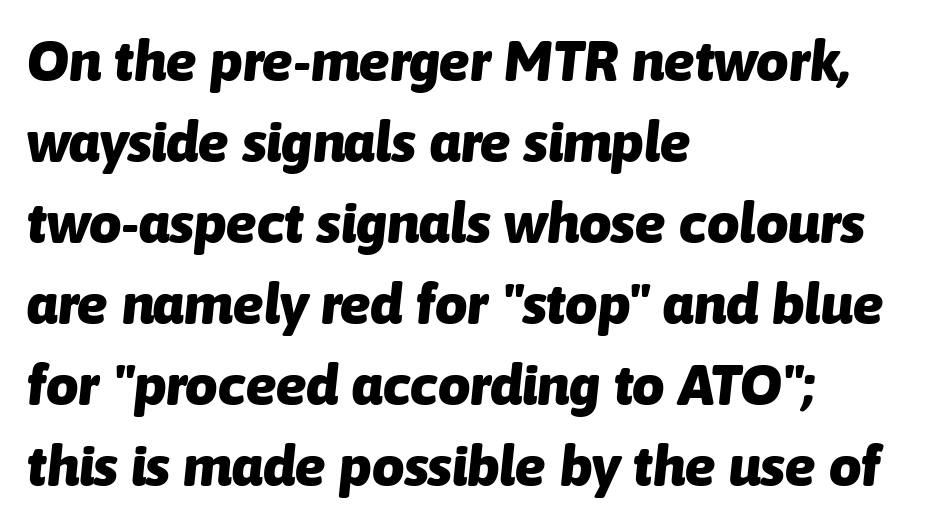
Q: Is the text bold? A: Yes.
Q: Is the text italic (slanted)? A: Yes, it leans right by about 6 degrees.
Q: Is the text underlined? A: No.
Q: How is the paragraph aligned? A: Left-aligned.
Q: Is the spacing between letters normal or unusually wide? A: Normal.
Q: Is the spacing between lines tight, normal or loose? A: Normal.
Q: Width (condensed, normal, or wide)? A: Normal.
Q: Stroke contrast? A: Low.
Q: x-height? A: Medium.
Q: Monospaced? A: No.
